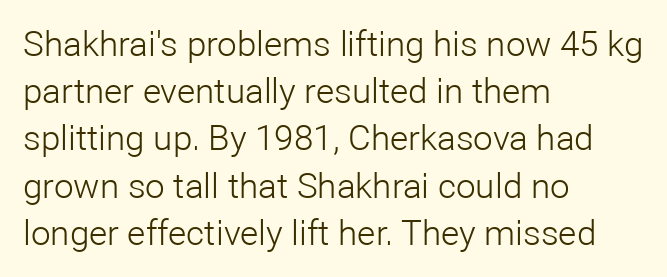
The image shows 35 px light sans-serif type, upright; set left-aligned, normal line spacing (1.35x), normal letter spacing, not underlined; low stroke contrast and a medium x-height.
